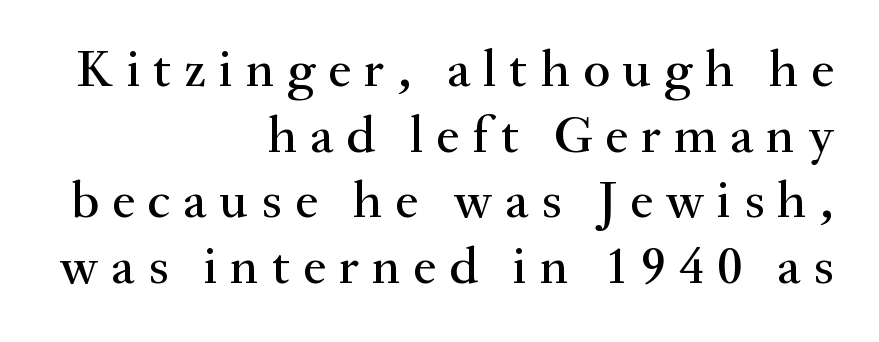
Note the varied advance widths — an 'i' is clearly narrower than an 'm'. Are there feet on the stems? There are — it's a serif. Style check: upright. Only glyphs here, with clear space below each row.
